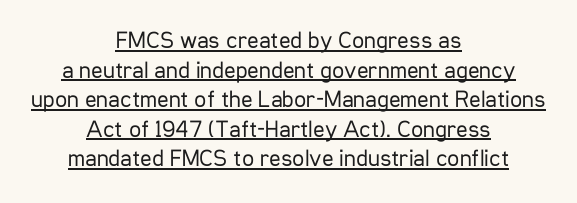
The image shows 24 px text type, upright; set centered, line spacing 1.23x, normal letter spacing, underlined.
